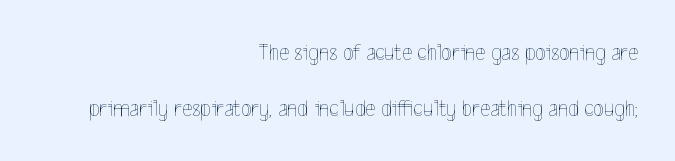
Q: Is the text bold? A: No.
Q: Is the text italic (slanted)? A: No, it is upright.
Q: Is the text underlined? A: No.
Q: How is the paragraph aligned? A: Right-aligned.
Q: Is the spacing between letters normal or unusually wide? A: Normal.
Q: Is the spacing between lines tight, normal or loose? A: Loose.
